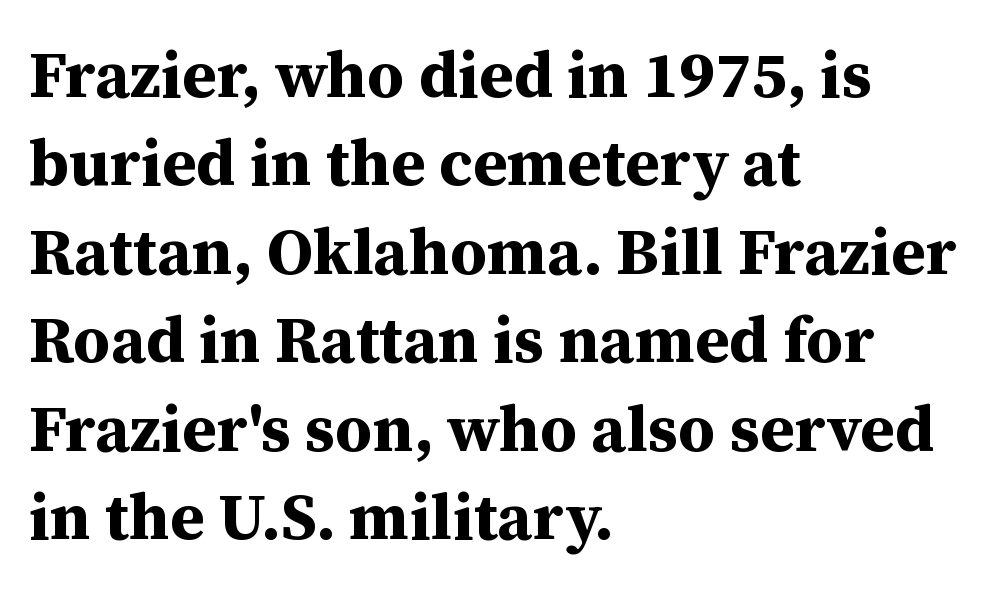
{"serif": "yes", "italic": "no", "bold": "yes", "weight": "bold", "width": "normal", "stroke_contrast": "medium", "x_height": "medium", "monospaced": "no", "underline": "no", "align": "left", "line_spacing": "normal", "line_spacing_ratio": 1.36, "letter_spacing": "normal", "letter_spacing_em": 0.0, "glyph_px": 65}
